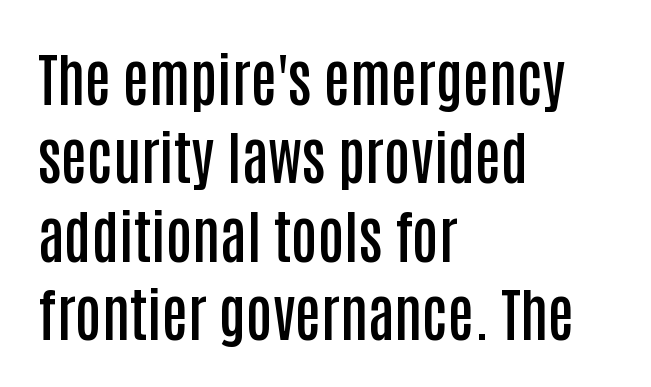
These lines are rendered in a variable-pitch font. A student would call this left alignment; a typographer would say flush left, rag right. If you drew a line through each stem, it would be perfectly vertical. Spacing between characters is what you'd get straight out of the box. A sans-serif font was chosen for this passage.
